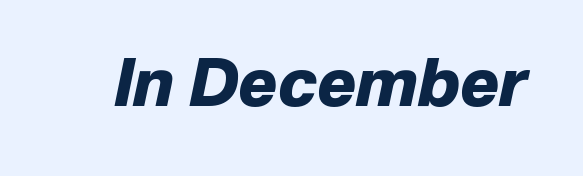
The image shows 65 px heavy type, italic (leaning right); set normal letter spacing, not underlined; low stroke contrast and a medium x-height.
